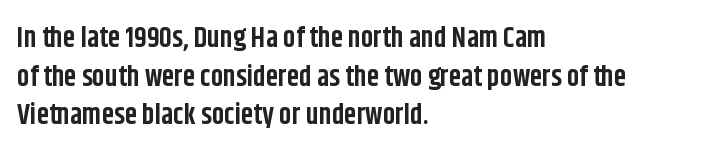
{"serif": "no", "italic": "no", "bold": "yes", "weight": "bold", "width": "condensed", "stroke_contrast": "low", "x_height": "large", "monospaced": "no", "underline": "no", "align": "left", "line_spacing": "normal", "line_spacing_ratio": 1.38, "letter_spacing": "normal", "letter_spacing_em": 0.0, "glyph_px": 28}
